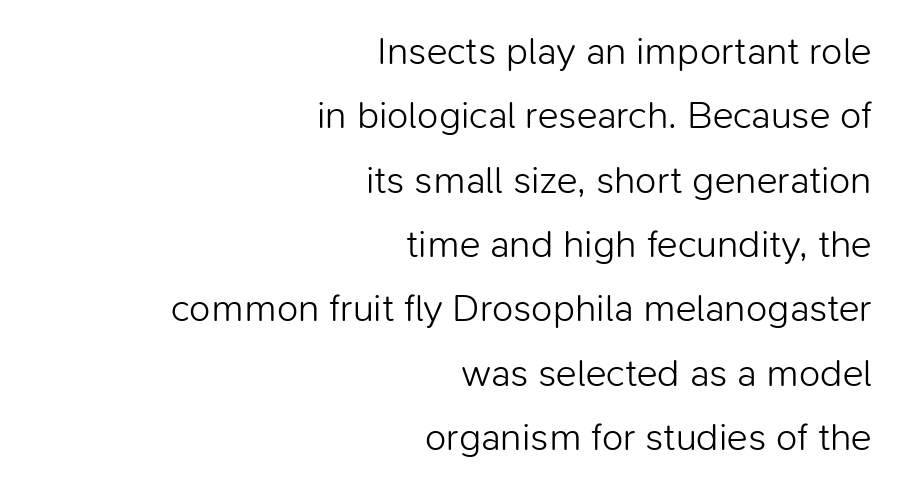
The image shows 39 px light sans-serif type, upright; set right-aligned, normal line spacing (1.65x), normal letter spacing, not underlined; low stroke contrast and a medium x-height.
